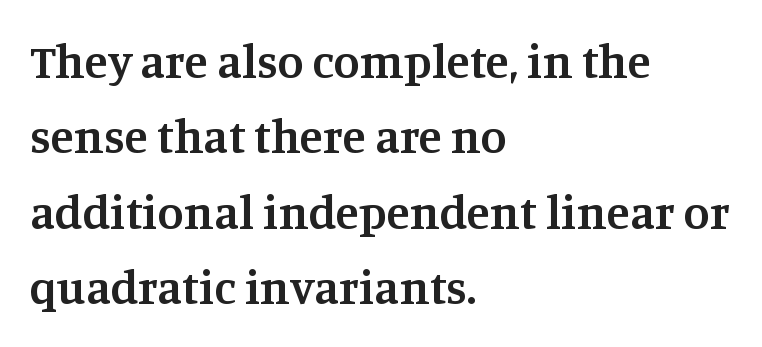
Q: Is the text bold? A: Semi-bold.
Q: Is the text italic (slanted)? A: No, it is upright.
Q: Is the typeface a serif or a sans-serif typeface? A: Serif.
Q: Is the text underlined? A: No.
Q: How is the paragraph aligned? A: Left-aligned.
Q: Is the spacing between letters normal or unusually wide? A: Normal.
Q: Is the spacing between lines tight, normal or loose? A: Normal.
Q: Width (condensed, normal, or wide)? A: Normal.
Q: Stroke contrast? A: Medium.
Q: x-height? A: Large.
Q: Monospaced? A: No.
